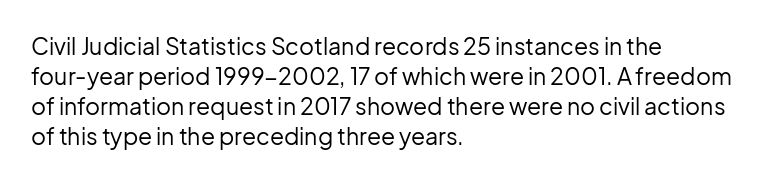
The lines are quadded left. The font sits on the lighter half of the weight spectrum, regular included. Tracking here is standard; glyphs follow each other at the usual distance. Italic? Not at all — the glyphs are vertical. Rule under the text: the space is simply empty.
